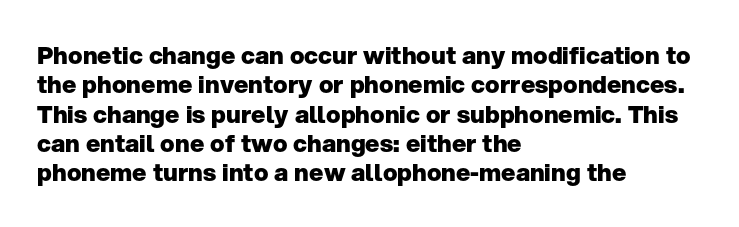
Check the space under the baseline: it is left empty. Words appear dense and cohesive because spacing is normal. Summary of weight: heavy, a full bold. Caption: multi-line text, flush left, ragged right.
